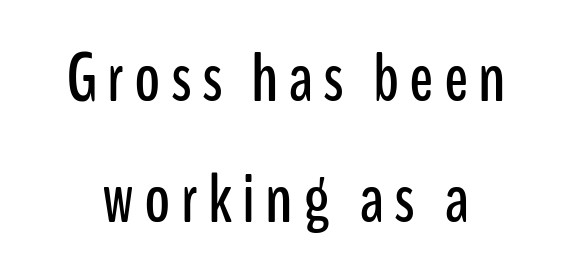
The image shows 71 px condensed sans-serif type, upright; set normal line spacing (1.7x), not underlined; low stroke contrast and a medium x-height.
